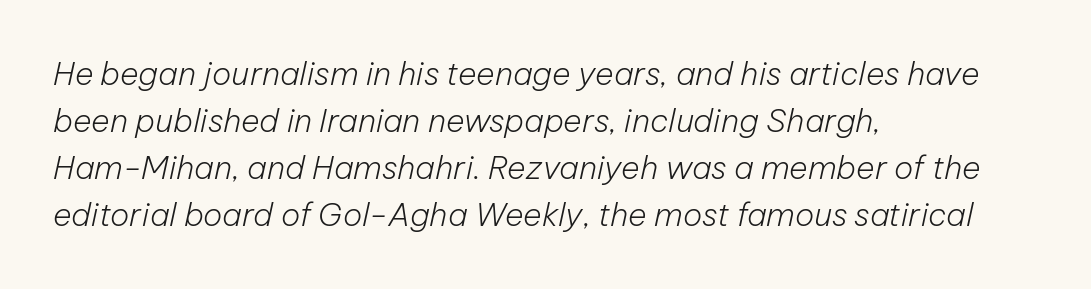
Q: Is the text bold? A: No.
Q: Is the text italic (slanted)? A: Yes, it leans right by about 12 degrees.
Q: Is the text underlined? A: No.
Q: How is the paragraph aligned? A: Left-aligned.
Q: Is the spacing between letters normal or unusually wide? A: Normal.
Q: Is the spacing between lines tight, normal or loose? A: Normal.
Q: Width (condensed, normal, or wide)? A: Normal.
Q: Stroke contrast? A: Low.
Q: x-height? A: Medium.
Q: Monospaced? A: No.
